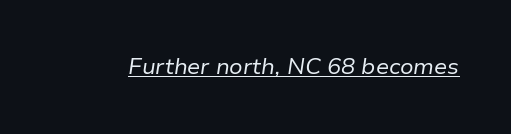
Inter-character spacing is left at the font's built-in metrics. Rendered with sloped, italic letterforms. Vertical stems look standard width or narrower in stroke. You can see a thin bar hugging the bottom of the glyphs.
